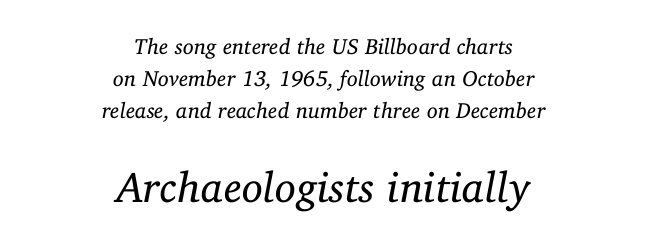
The image shows 43 px regular-weight serif type, italic (leaning right); set centered, normal line spacing (1.46x), normal letter spacing, not underlined; the second (bottom) block is 1.95x larger; low stroke contrast and a medium x-height.
